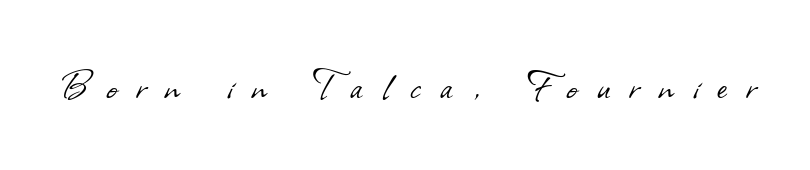
Q: Is the text bold? A: No.
Q: Is the typeface a serif or a sans-serif typeface? A: Sans-serif.
Q: Is the text underlined? A: No.
Q: Is the spacing between letters normal or unusually wide? A: Unusually wide.
Q: Width (condensed, normal, or wide)? A: Normal.
Q: Stroke contrast? A: Low.
Q: x-height? A: Small.
Q: Monospaced? A: No.
